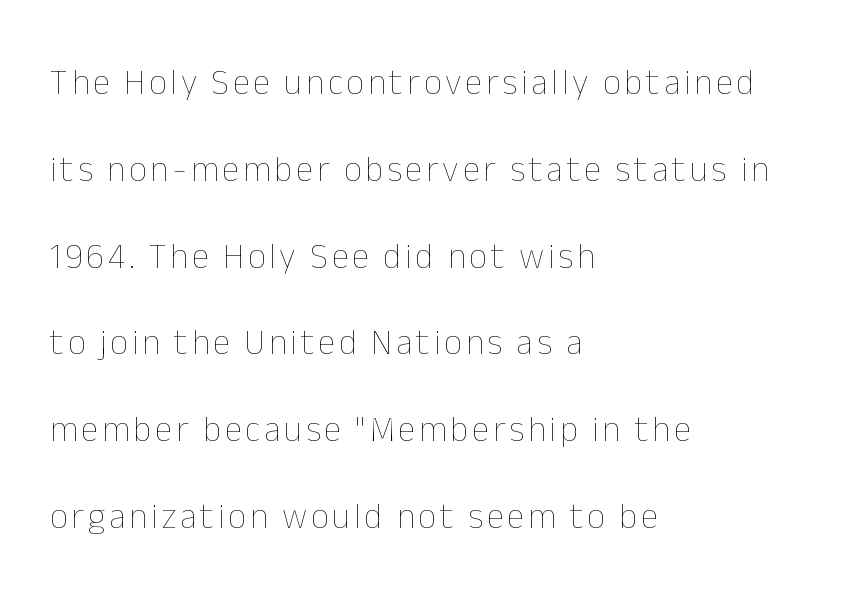
Q: Is the text bold? A: No.
Q: Is the text italic (slanted)? A: No, it is upright.
Q: Is the text underlined? A: No.
Q: How is the paragraph aligned? A: Left-aligned.
Q: Is the spacing between lines tight, normal or loose? A: Loose.
Q: Width (condensed, normal, or wide)? A: Normal.
Q: Stroke contrast? A: Low.
Q: x-height? A: Medium.
Q: Monospaced? A: No.
